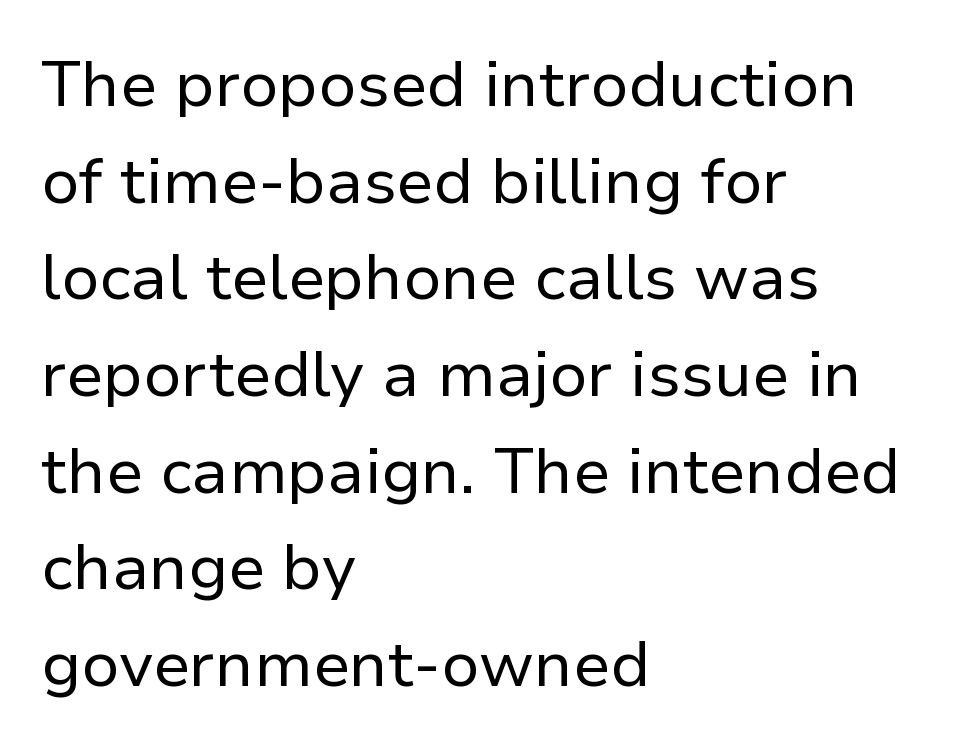
Q: Is the text bold? A: No.
Q: Is the text italic (slanted)? A: No, it is upright.
Q: Is the typeface a serif or a sans-serif typeface? A: Sans-serif.
Q: Is the text underlined? A: No.
Q: How is the paragraph aligned? A: Left-aligned.
Q: Is the spacing between letters normal or unusually wide? A: Normal.
Q: Is the spacing between lines tight, normal or loose? A: Normal.
Q: Width (condensed, normal, or wide)? A: Normal.
Q: Stroke contrast? A: Low.
Q: x-height? A: Medium.
Q: Monospaced? A: No.
